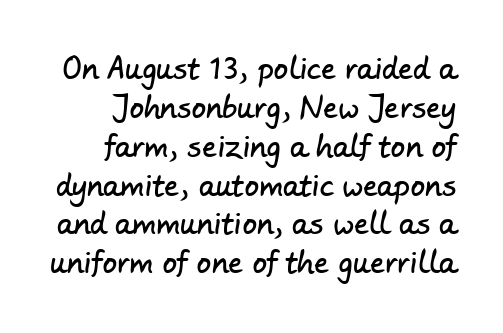
The image shows 29 px sans-serif type; set normal line spacing (1.34x), normal letter spacing, not underlined; low stroke contrast and a small x-height.
